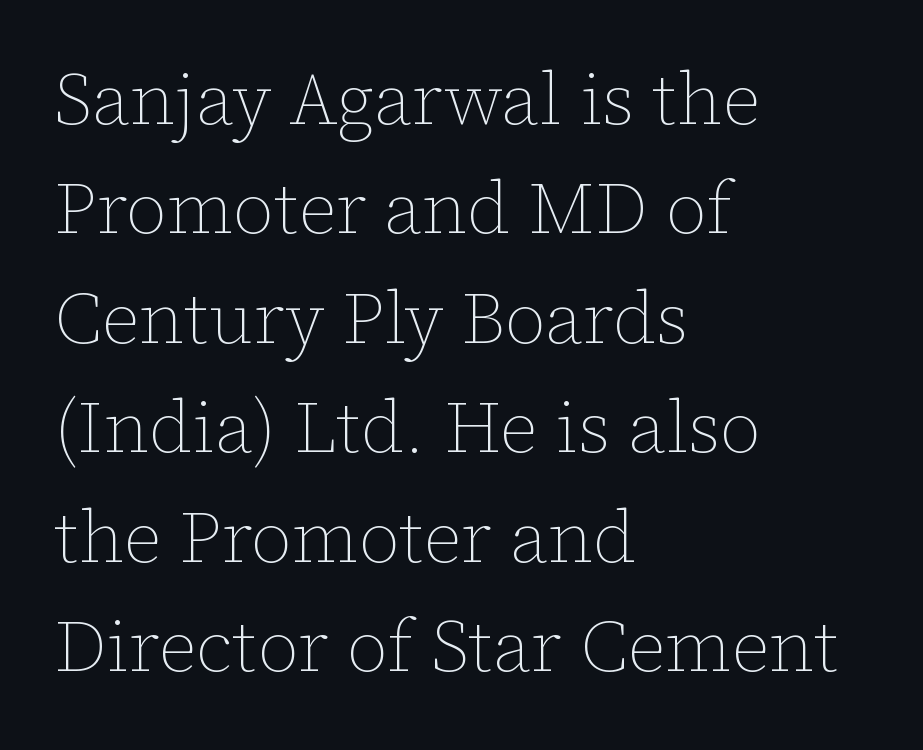
Q: Is the text bold? A: No.
Q: Is the text italic (slanted)? A: No, it is upright.
Q: Is the text underlined? A: No.
Q: How is the paragraph aligned? A: Left-aligned.
Q: Is the spacing between letters normal or unusually wide? A: Normal.
Q: Is the spacing between lines tight, normal or loose? A: Normal.
Q: Width (condensed, normal, or wide)? A: Normal.
Q: Stroke contrast? A: Low.
Q: x-height? A: Medium.
Q: Monospaced? A: No.
